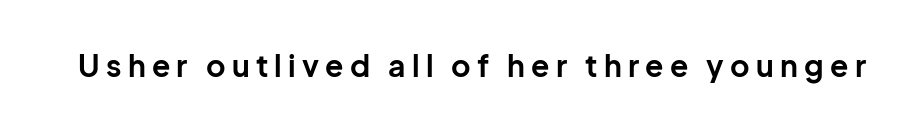
Q: Is the text bold? A: Yes.
Q: Is the text italic (slanted)? A: No, it is upright.
Q: Is the typeface a serif or a sans-serif typeface? A: Sans-serif.
Q: Is the text underlined? A: No.
Q: Is the spacing between letters normal or unusually wide? A: Unusually wide.
Q: Width (condensed, normal, or wide)? A: Normal.
Q: Stroke contrast? A: Low.
Q: x-height? A: Medium.
Q: Monospaced? A: No.
